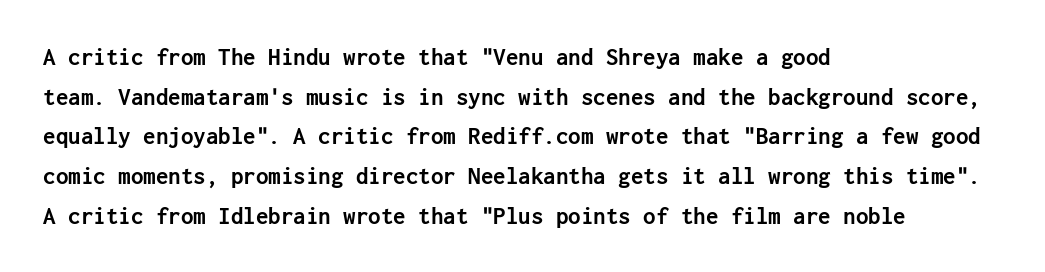
The words here are not underlined. Glyph-to-glyph distance matches everyday printed text. The rows are spaced the way most documents space them. The lettering holds an erect, upright posture throughout. Heavy-handed strokes throughout: this text is bold. Which margin do the lines hug? The left one — the right edge is uneven.
